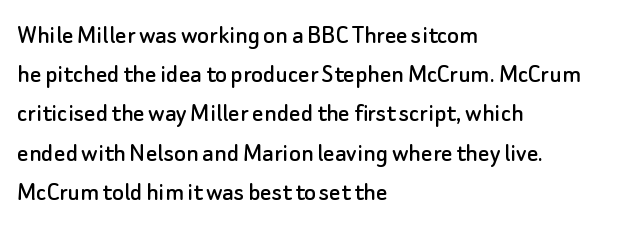
Italic: no, the glyphs are upright roman. Here the designer chose a conventional face with non-uniform glyph widths. This sample is left-justified, so line endings fall wherever the words run out. Clear beneath every line of the passage. The rendering uses a moderate line-height, typical for paragraphs. Tracking here is standard; glyphs follow each other at the usual distance.
